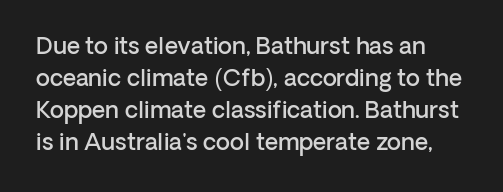
{"italic": "no", "bold": "semi", "underline": "no", "line_spacing": "normal", "line_spacing_ratio": 1.39, "letter_spacing": "normal", "letter_spacing_em": 0.0, "glyph_px": 23}
